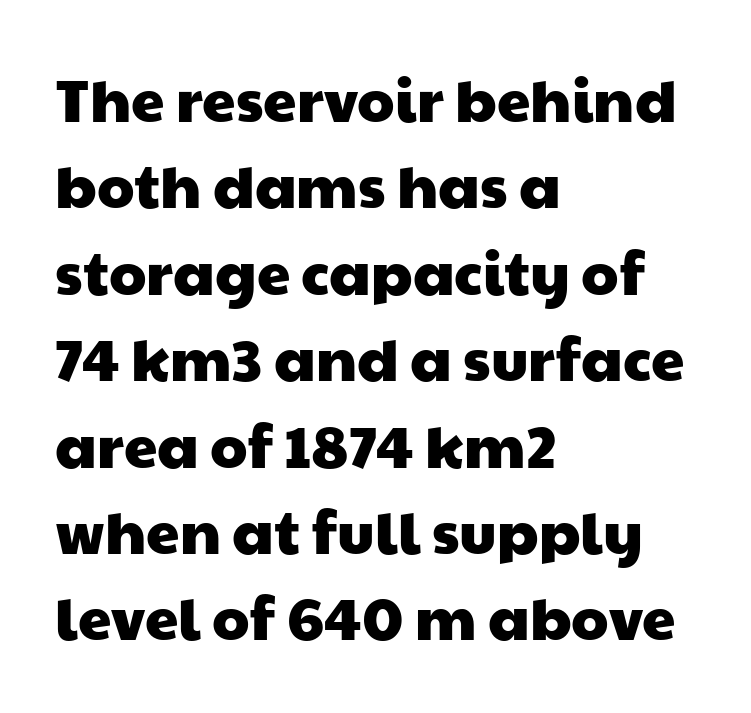
Q: Is the typeface a serif or a sans-serif typeface? A: Sans-serif.
Q: Is the text underlined? A: No.
Q: How is the paragraph aligned? A: Left-aligned.
Q: Is the spacing between letters normal or unusually wide? A: Normal.
Q: Is the spacing between lines tight, normal or loose? A: Normal.
Q: Width (condensed, normal, or wide)? A: Wide.
Q: Stroke contrast? A: Low.
Q: x-height? A: Medium.
Q: Monospaced? A: No.
